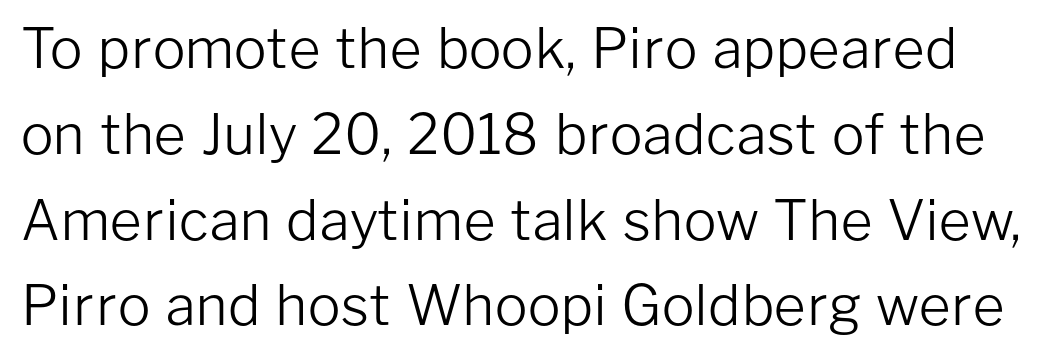
Glyph-to-glyph distance matches everyday printed text. No extra ink here — the face is not bold. The font family rendered here belongs to the sans-serif group. Vertical strokes here are truly vertical. Here the designer chose a conventional face with non-uniform glyph widths. A typesetter would call this leading conventional body-copy spacing.
